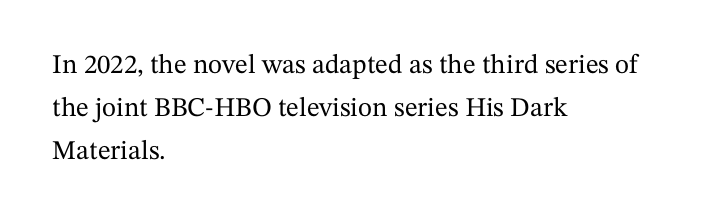
The image shows 27 px text type, upright; set left-aligned, normal line spacing (1.59x), normal letter spacing, not underlined.
